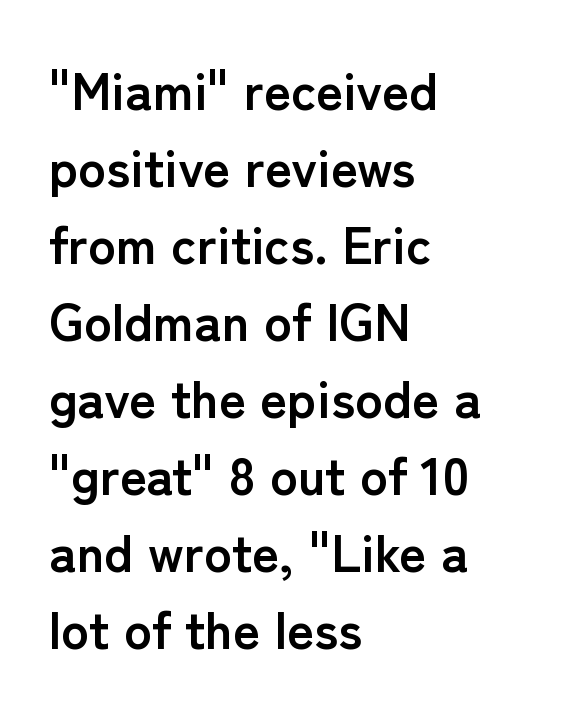
Q: Is the text bold? A: Yes.
Q: Is the text italic (slanted)? A: No, it is upright.
Q: Is the typeface a serif or a sans-serif typeface? A: Sans-serif.
Q: Is the text underlined? A: No.
Q: How is the paragraph aligned? A: Left-aligned.
Q: Is the spacing between letters normal or unusually wide? A: Normal.
Q: Is the spacing between lines tight, normal or loose? A: Normal.
Q: Width (condensed, normal, or wide)? A: Normal.
Q: Stroke contrast? A: Low.
Q: x-height? A: Medium.
Q: Monospaced? A: No.
